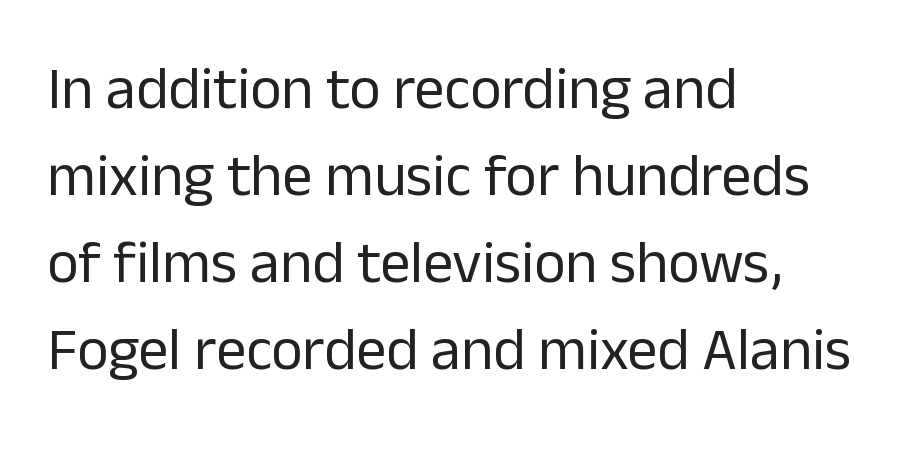
The typeface chosen for these lines omits serifs. This sample uses an upright cut, with every glyph sitting square on the baseline. The letterforms sit shoulder to shoulder at normal distance. Descenders hang freely into open space. A typesetter would call this proportional, since set widths differ per character. Evenly set lines give the paragraph a standard silhouette.
